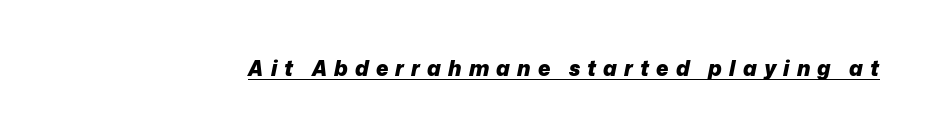
The image shows 21 px bold type, italic (leaning right); set unusually wide letter spacing (+0.34 em), underlined.
